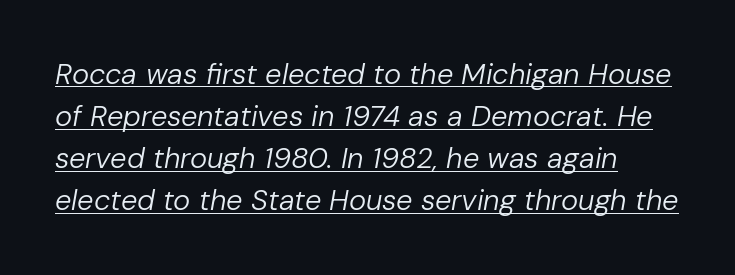
Reading down the column, the eye jumps a familiar distance to each next line. Spacing verdict: proportional, widths tailored to each character. The whole block is typeset with a tilt. No letter is thick-stroked: the sample isn't bold. Check the space under the baseline: a stroke is drawn there.
